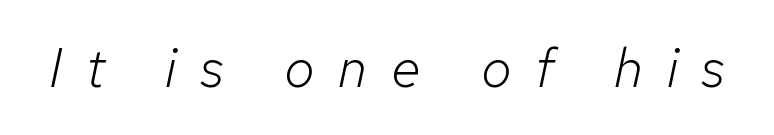
The image shows 55 px light type, italic (leaning right); set unusually wide letter spacing (+0.43 em), not underlined; low stroke contrast and a medium x-height.
